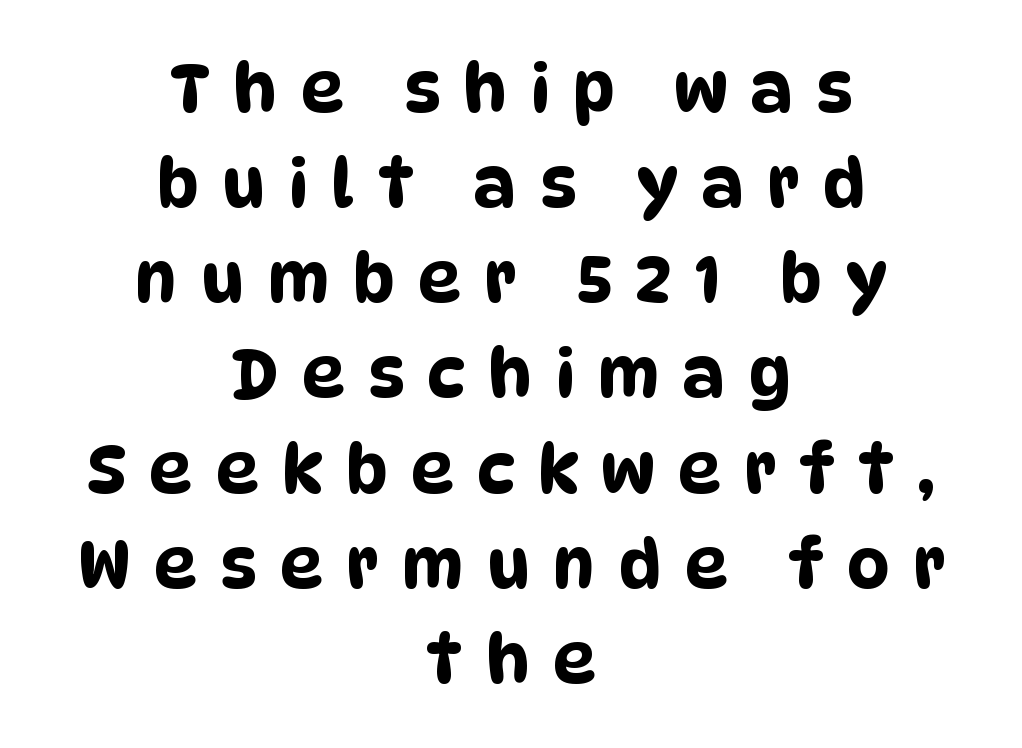
{"serif": "no", "width": "condensed", "stroke_contrast": "low", "x_height": "large", "monospaced": "no", "underline": "no", "align": "center", "line_spacing": "normal", "line_spacing_ratio": 1.42, "letter_spacing": "wide", "letter_spacing_em": 0.35, "glyph_px": 67}
